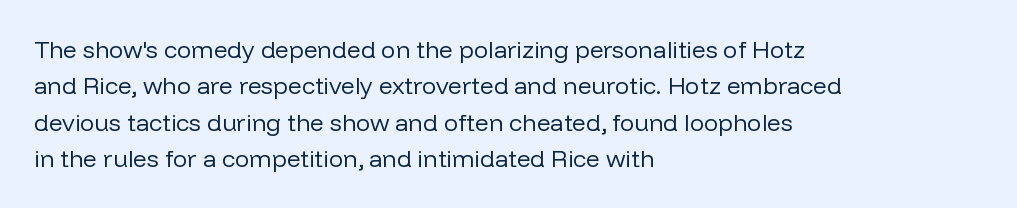
The image shows 24 px text type, upright; set left-aligned, normal line spacing (1.52x), normal letter spacing, not underlined.
